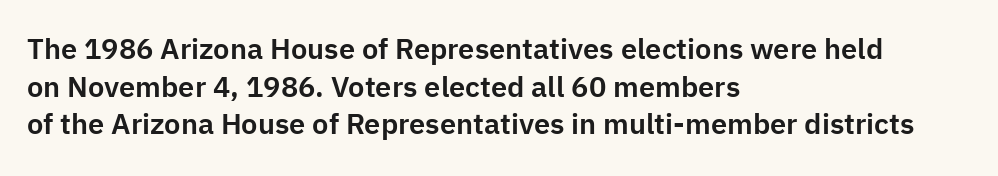
Q: Is the text italic (slanted)? A: No, it is upright.
Q: Is the typeface a serif or a sans-serif typeface? A: Sans-serif.
Q: Is the text underlined? A: No.
Q: How is the paragraph aligned? A: Left-aligned.
Q: Is the spacing between letters normal or unusually wide? A: Normal.
Q: Is the spacing between lines tight, normal or loose? A: Normal.
Q: Width (condensed, normal, or wide)? A: Normal.
Q: Stroke contrast? A: Low.
Q: x-height? A: Medium.
Q: Monospaced? A: No.
